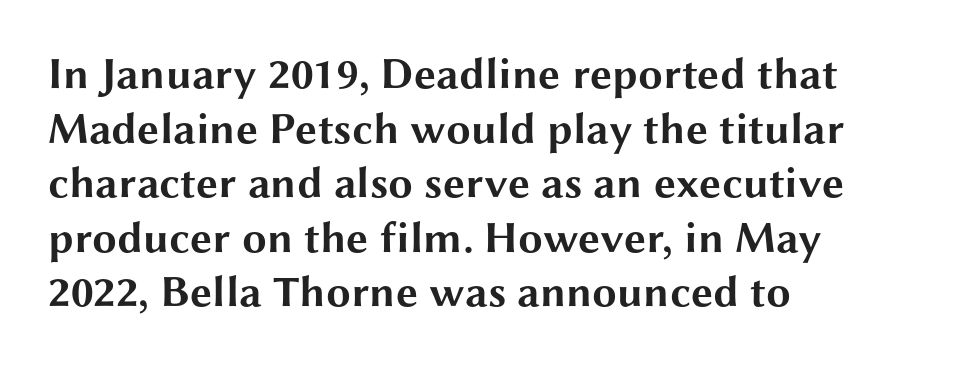
Q: Is the text bold? A: Yes.
Q: Is the text italic (slanted)? A: No, it is upright.
Q: Is the typeface a serif or a sans-serif typeface? A: Sans-serif.
Q: Is the text underlined? A: No.
Q: How is the paragraph aligned? A: Left-aligned.
Q: Is the spacing between letters normal or unusually wide? A: Normal.
Q: Width (condensed, normal, or wide)? A: Wide.
Q: Stroke contrast? A: Medium.
Q: x-height? A: Medium.
Q: Monospaced? A: No.
